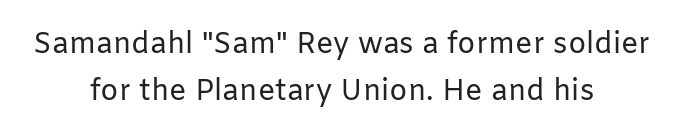
Observe the absence of serifs on each vertical stroke in this sample. The lines in this sample share a center point and differ in where they start and stop. The letters look calm and open, with moderate or lighter stems. The rendering uses natural spacing where letterforms have individual widths. Unlike italic type, these characters show no tilt at all. Is the letter spacing exaggerated? No — it looks like the ordinary default.
